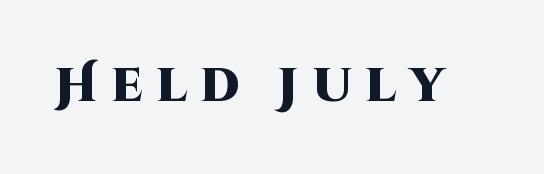
{"serif": "no", "italic": "no", "bold": "yes", "weight": "heavy", "width": "normal", "stroke_contrast": "high", "x_height": "large", "monospaced": "no", "underline": "no", "letter_spacing": "wide", "letter_spacing_em": 0.29, "glyph_px": 47}
